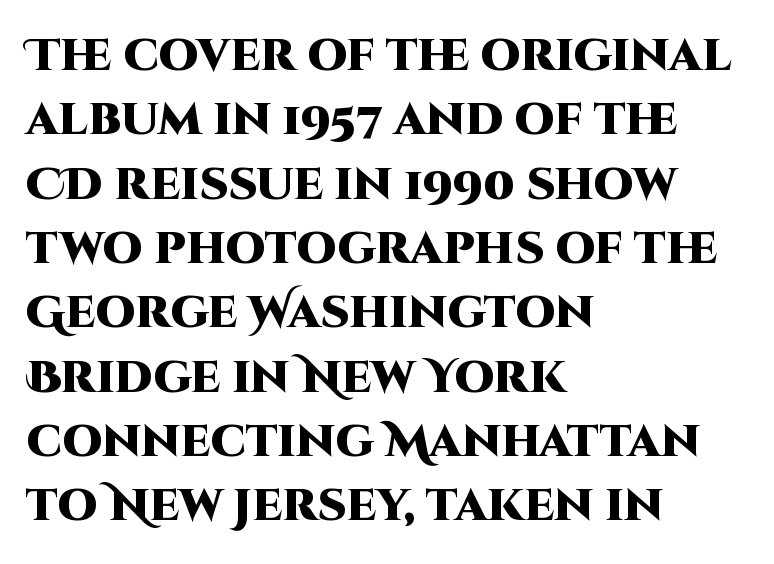
Is there any slant? The stems are plumb. Is the block centered? No — it sits flush against the left margin. Glance below the letters and you will spot only blank space. This rendering leaves character spacing at its baseline value. Proportional: the letters do not fall into vertical columns. Each letter's strokes conclude bluntly, with no projecting serifs.
